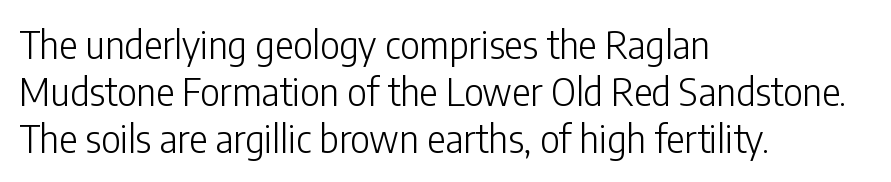
This rendering leaves character spacing at its baseline value. The font sits on the lighter half of the weight spectrum, regular included. A typesetter would label this face a sans. Spacing verdict: proportional, widths tailored to each character.
